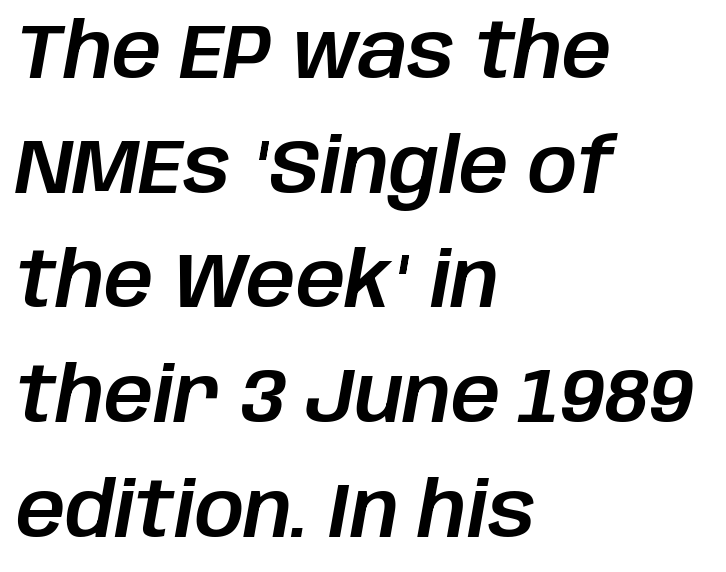
The image shows 77 px text type, italic (leaning right); set left-aligned, normal line spacing (1.49x), normal letter spacing, not underlined; low stroke contrast and a large x-height.
